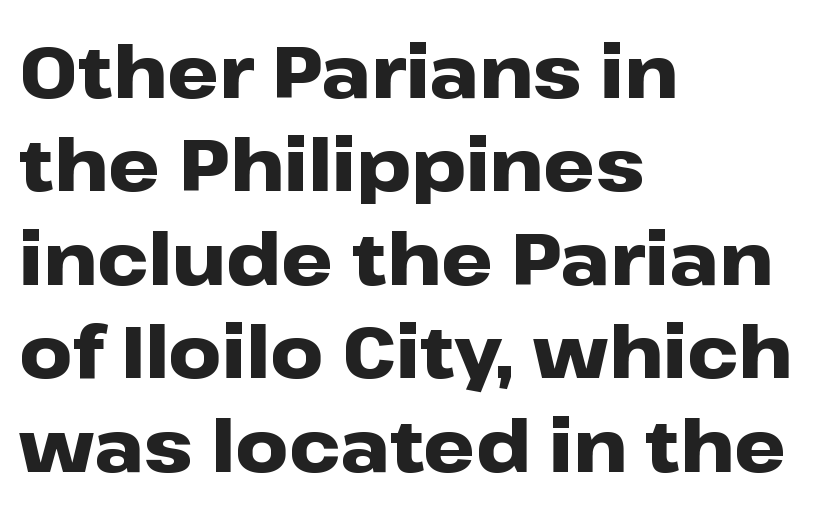
The letters advance in unequal steps, a hallmark of proportional type. Whoever set this chose a conventional vertical rhythm. The type is set solid horizontally, with unmodified tracking. Unmarked baselines from the first word to the last. Grotesque or geometric, the face here clearly has no serifs. Characters remain perfectly vertical along every line.
